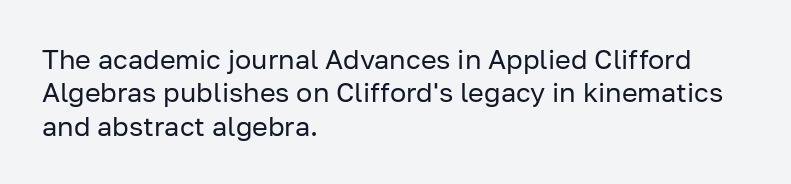
Q: Is the text bold? A: No.
Q: Is the text italic (slanted)? A: No, it is upright.
Q: Is the text underlined? A: No.
Q: How is the paragraph aligned? A: Left-aligned.
Q: Is the spacing between letters normal or unusually wide? A: Normal.
